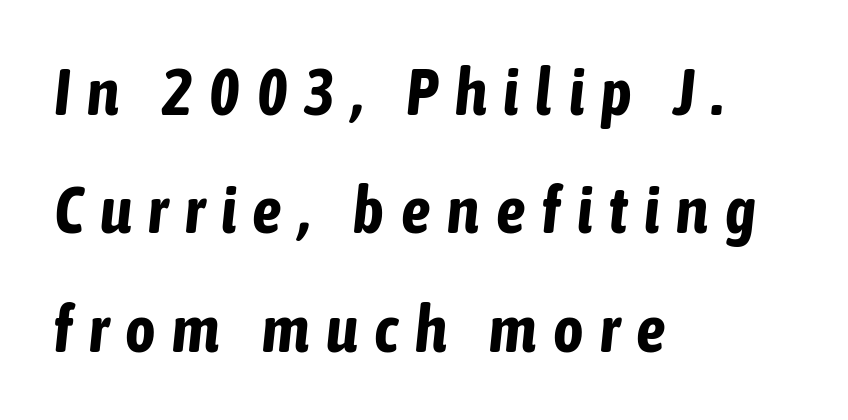
The image shows 65 px bold, condensed type, italic (leaning right); set left-aligned, line spacing 1.82x, unusually wide letter spacing (+0.26 em), not underlined; low stroke contrast and a medium x-height.
